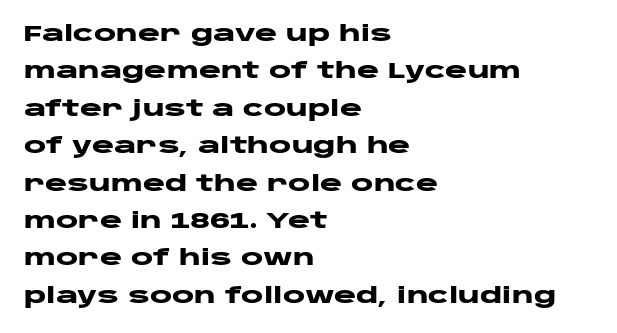
The image shows 21 px bold type, upright; set left-aligned, line spacing 1.78x, normal letter spacing, not underlined.
